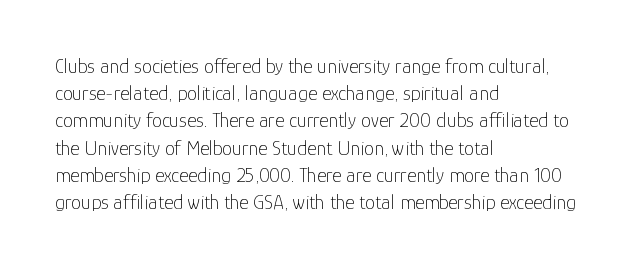
The text block is weighted toward the left margin, trailing off unevenly rightward. Summary of vertical rhythm: regular, with standard interline spacing. Spacing between characters is what you'd get straight out of the box. The letterforms sit at book weight or below.
